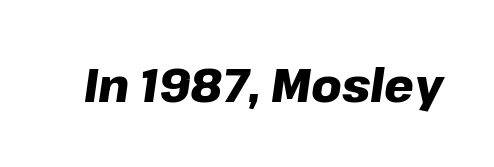
Q: Is the text bold? A: Yes.
Q: Is the text italic (slanted)? A: Yes, it leans right by about 8 degrees.
Q: Is the text underlined? A: No.
Q: Is the spacing between letters normal or unusually wide? A: Normal.
Q: Width (condensed, normal, or wide)? A: Normal.
Q: Stroke contrast? A: Low.
Q: x-height? A: Medium.
Q: Monospaced? A: No.
